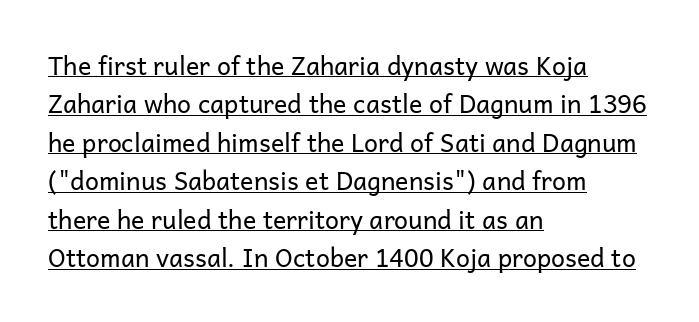
{"italic": "no", "bold": "no", "underline": "yes", "align": "left", "line_spacing": "normal", "line_spacing_ratio": 1.54, "letter_spacing": "normal", "letter_spacing_em": 0.0, "glyph_px": 25}
